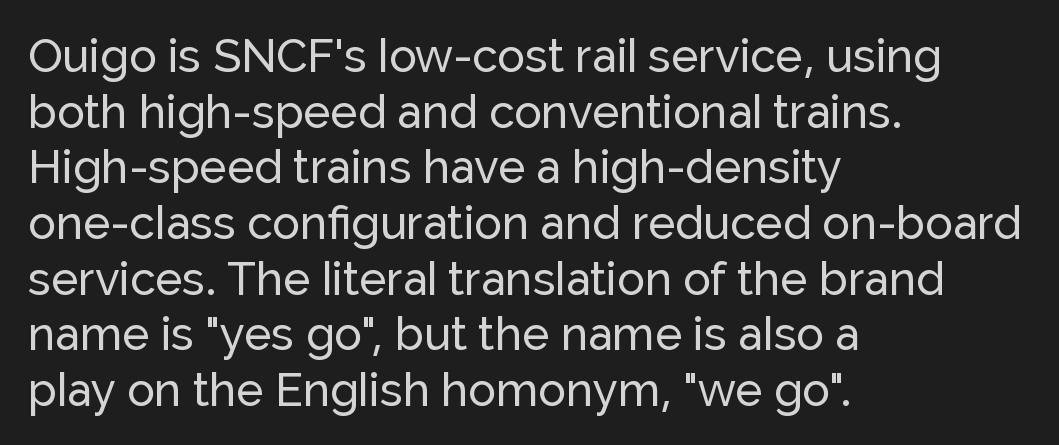
{"serif": "no", "italic": "no", "width": "normal", "stroke_contrast": "low", "x_height": "medium", "monospaced": "no", "underline": "no", "align": "left", "line_spacing_ratio": 1.21, "letter_spacing": "normal", "letter_spacing_em": 0.0, "glyph_px": 46}
